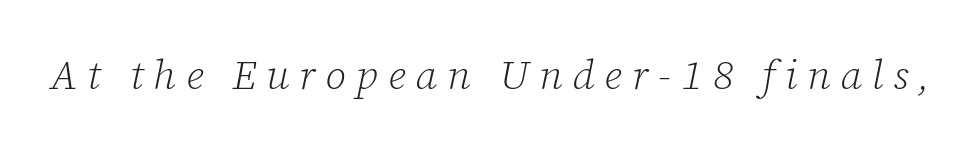
Rendered with sloped, italic letterforms. Serif or sans? Serif — the stroke terminals have little feet. Stroke thickness stays within the range of a standard reading face or lighter. Note the varied advance widths — an 'i' is clearly narrower than an 'm'. The line texture is sparse and dotted thanks to wide tracking. Only glyphs here, with clear space below each row.
